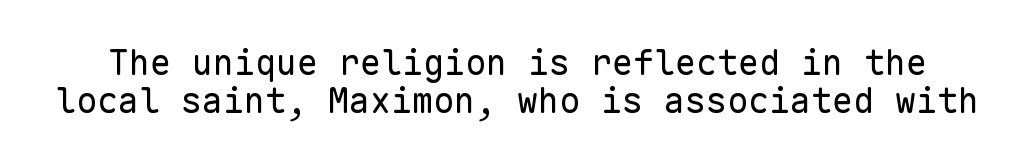
The image shows 35 px regular-weight sans-serif type, upright, monospaced; set tight line spacing (1.09x), normal letter spacing, not underlined; low stroke contrast and a medium x-height.
